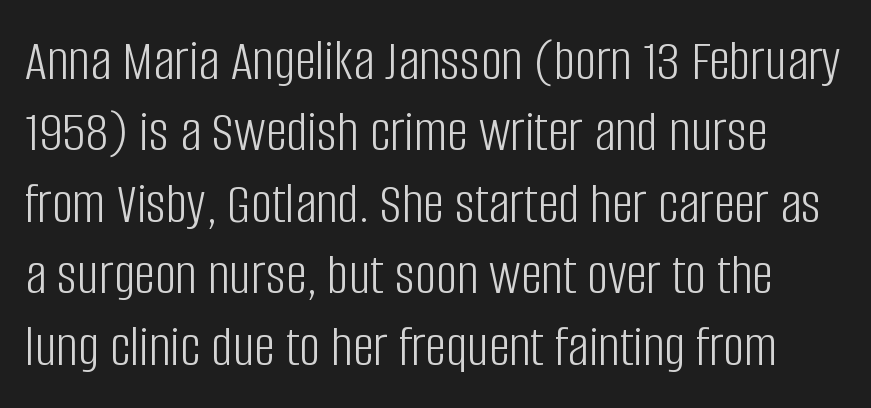
The image shows 59 px light, condensed sans-serif type, upright; set line spacing 1.21x, normal letter spacing, not underlined; low stroke contrast and a large x-height.
